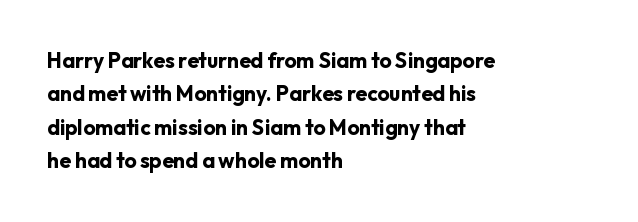
Q: Is the text bold? A: Yes.
Q: Is the text italic (slanted)? A: No, it is upright.
Q: Is the text underlined? A: No.
Q: How is the paragraph aligned? A: Left-aligned.
Q: Is the spacing between letters normal or unusually wide? A: Normal.
Q: Is the spacing between lines tight, normal or loose? A: Normal.
